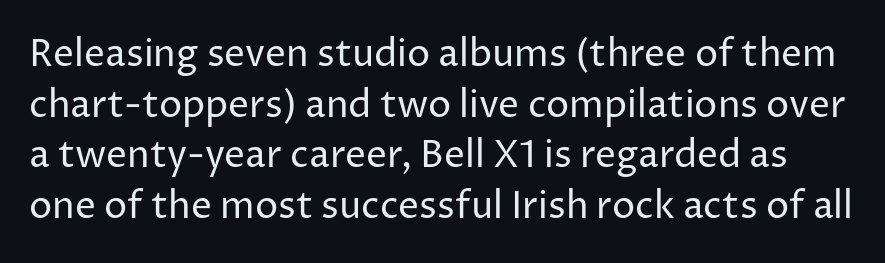
The baseline area is clear. Regarding leading, the lines here are spaced in the standard way. Nope, not italic — everything's standing straight. Proportional: the letters do not fall into vertical columns.
